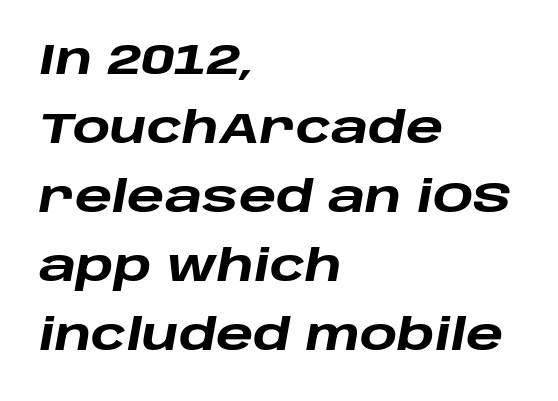
How are the letters spaced? Ordinarily, with no added tracking. Unmarked baselines from the first word to the last. When letters slant like this, we call the style italic. Interline gaps are of average width in this sample. The rendering anchors every line to the left-hand side.
